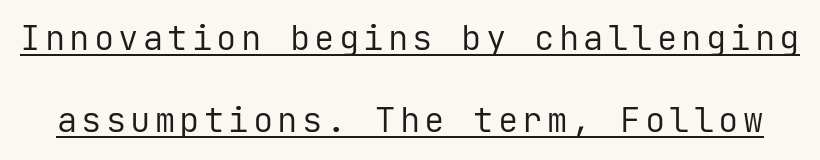
Q: Is the text bold? A: No.
Q: Is the text italic (slanted)? A: No, it is upright.
Q: Is the typeface a serif or a sans-serif typeface? A: Sans-serif.
Q: Is the text underlined? A: Yes.
Q: Is the spacing between lines tight, normal or loose? A: Loose.
Q: Width (condensed, normal, or wide)? A: Normal.
Q: Stroke contrast? A: Low.
Q: x-height? A: Medium.
Q: Monospaced? A: Yes.
